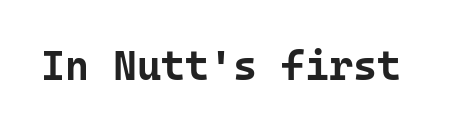
These lines were composed using upright roman letters. Set as a true bold cut, around the 700 mark. A typesetter would call this monospace, since all characters share one set width. The glyphs are unaccompanied by any horizontal stroke below them. Serifs: no, the terminals of the letterforms are clean.
